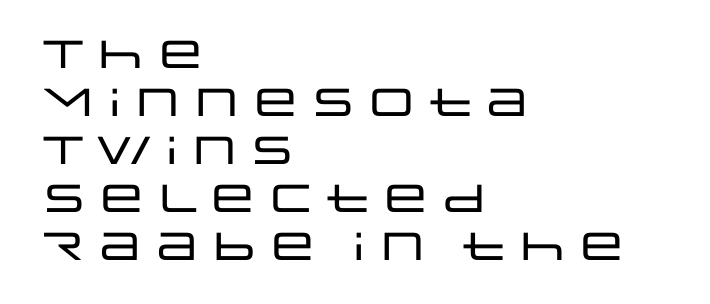
Q: Is the text italic (slanted)? A: No, it is upright.
Q: Is the typeface a serif or a sans-serif typeface? A: Sans-serif.
Q: Is the text underlined? A: No.
Q: How is the paragraph aligned? A: Left-aligned.
Q: Is the spacing between letters normal or unusually wide? A: Normal.
Q: Width (condensed, normal, or wide)? A: Wide.
Q: Stroke contrast? A: Low.
Q: x-height? A: Large.
Q: Monospaced? A: No.
